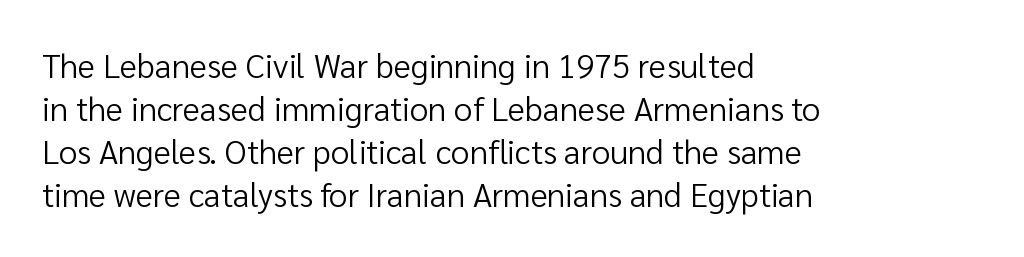
Q: Is the text bold? A: No.
Q: Is the text italic (slanted)? A: No, it is upright.
Q: Is the typeface a serif or a sans-serif typeface? A: Sans-serif.
Q: Is the text underlined? A: No.
Q: How is the paragraph aligned? A: Left-aligned.
Q: Is the spacing between letters normal or unusually wide? A: Normal.
Q: Is the spacing between lines tight, normal or loose? A: Normal.
Q: Width (condensed, normal, or wide)? A: Normal.
Q: Stroke contrast? A: Low.
Q: x-height? A: Medium.
Q: Monospaced? A: No.
